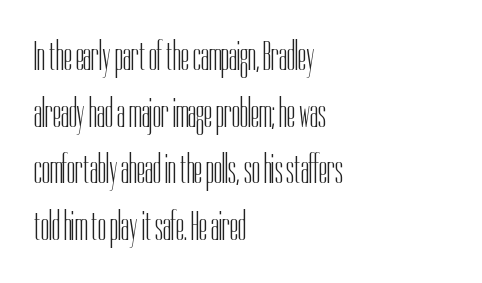
Q: Is the text bold? A: No.
Q: Is the text italic (slanted)? A: No, it is upright.
Q: Is the typeface a serif or a sans-serif typeface? A: Sans-serif.
Q: Is the text underlined? A: No.
Q: How is the paragraph aligned? A: Left-aligned.
Q: Is the spacing between letters normal or unusually wide? A: Normal.
Q: Is the spacing between lines tight, normal or loose? A: Normal.
Q: Width (condensed, normal, or wide)? A: Condensed.
Q: Stroke contrast? A: Low.
Q: x-height? A: Medium.
Q: Monospaced? A: No.
